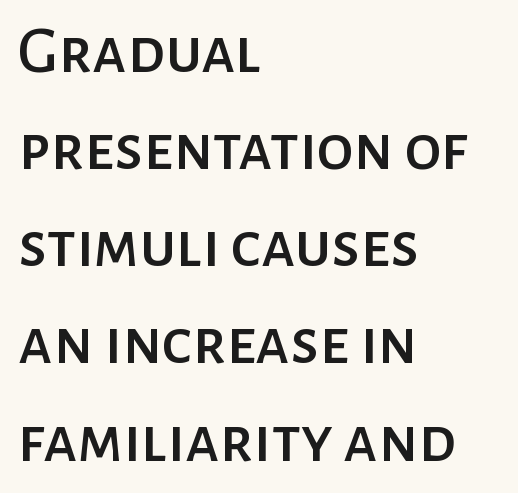
The image shows 67 px sans-serif type, upright; set left-aligned, normal line spacing (1.45x), normal letter spacing, not underlined; low stroke contrast and a medium x-height.
